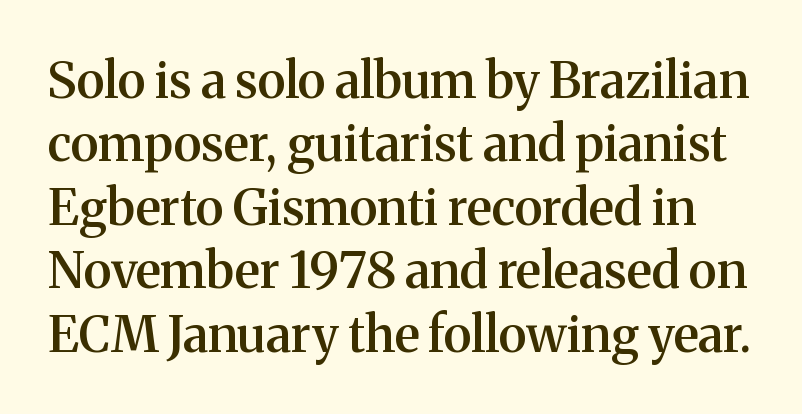
The letters sit at their default tracking, neither squeezed nor spread. The characters look somewhat weighty, a semibold short of true bold. This sample uses an upright cut, with every glyph sitting square on the baseline. The letters advance in unequal steps, a hallmark of proportional type. Yep, those are serifs on the letters.
